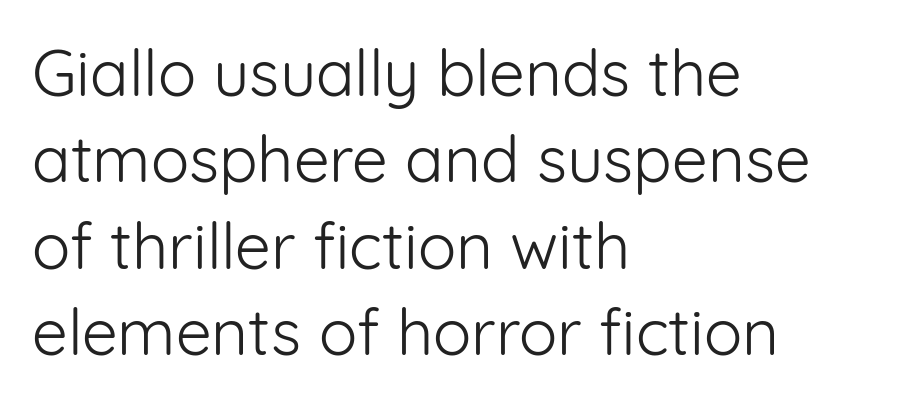
Q: Is the text bold? A: No.
Q: Is the text italic (slanted)? A: No, it is upright.
Q: Is the typeface a serif or a sans-serif typeface? A: Sans-serif.
Q: Is the text underlined? A: No.
Q: How is the paragraph aligned? A: Left-aligned.
Q: Is the spacing between letters normal or unusually wide? A: Normal.
Q: Is the spacing between lines tight, normal or loose? A: Normal.
Q: Width (condensed, normal, or wide)? A: Normal.
Q: Stroke contrast? A: Low.
Q: x-height? A: Medium.
Q: Monospaced? A: No.
